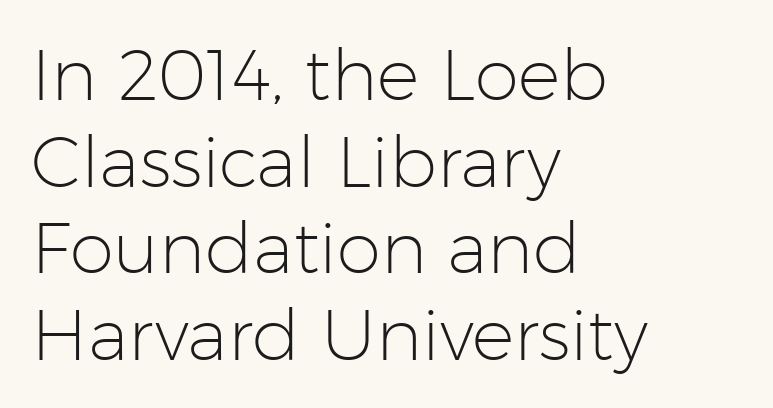
The image shows 71 px light sans-serif type, upright; set left-aligned, line spacing 1.22x, normal letter spacing, not underlined; low stroke contrast and a medium x-height.
